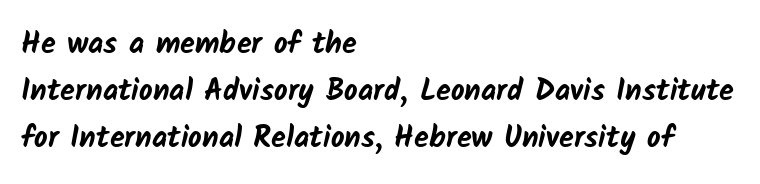
The image shows 30 px bold sans-serif type; set left-aligned, normal line spacing (1.56x), normal letter spacing, not underlined; low stroke contrast and a medium x-height.
